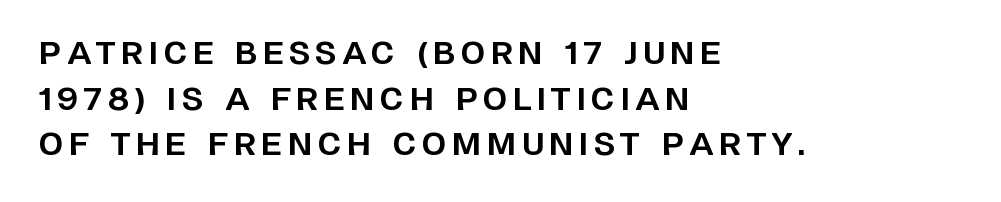
{"serif": "no", "italic": "no", "bold": "yes", "weight": "bold", "width": "normal", "stroke_contrast": "low", "x_height": "large", "monospaced": "no", "underline": "no", "align": "left", "line_spacing": "normal", "line_spacing_ratio": 1.47, "glyph_px": 31}
